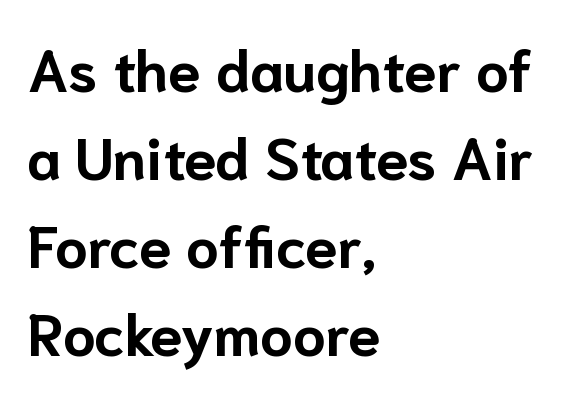
{"serif": "no", "italic": "no", "bold": "yes", "weight": "bold", "width": "normal", "stroke_contrast": "low", "x_height": "medium", "monospaced": "no", "underline": "no", "align": "left", "line_spacing": "normal", "line_spacing_ratio": 1.52, "letter_spacing": "normal", "letter_spacing_em": 0.0, "glyph_px": 58}
